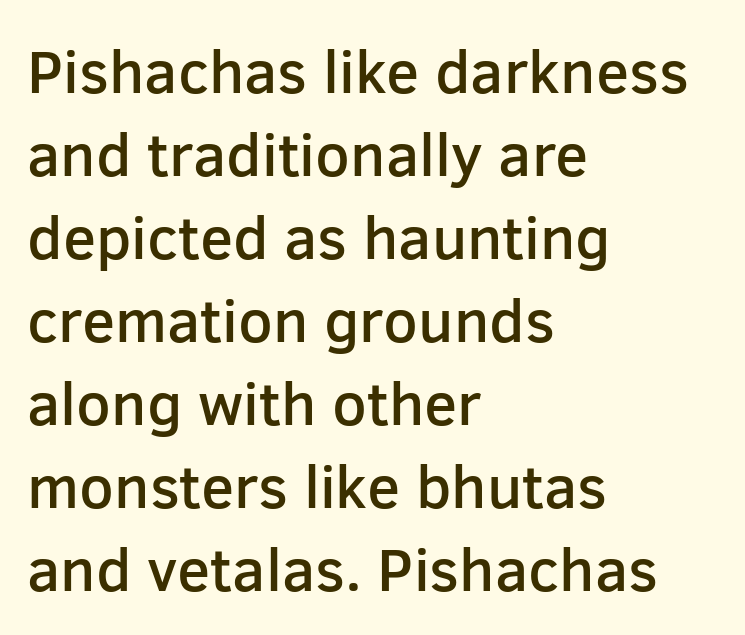
Proportional: the letters do not fall into vertical columns. Interline gaps are of average width in this sample. This is sans-serif lettering, the kind often seen on screens and signage. Each line starts at the same left margin while the right side varies. Inter-character spacing is left at the font's built-in metrics. Weight check: semibold — heavier than regular, not quite bold.
